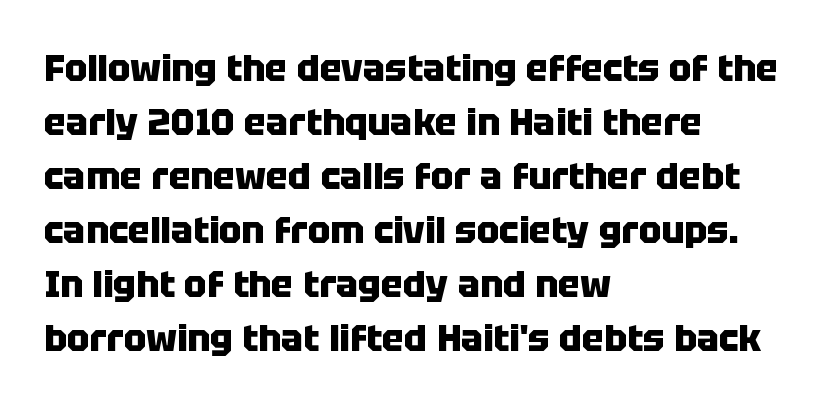
{"serif": "no", "italic": "no", "bold": "yes", "weight": "heavy", "width": "normal", "stroke_contrast": "low", "x_height": "large", "monospaced": "no", "underline": "no", "align": "left", "line_spacing": "normal", "line_spacing_ratio": 1.46, "letter_spacing": "normal", "letter_spacing_em": 0.0, "glyph_px": 37}
